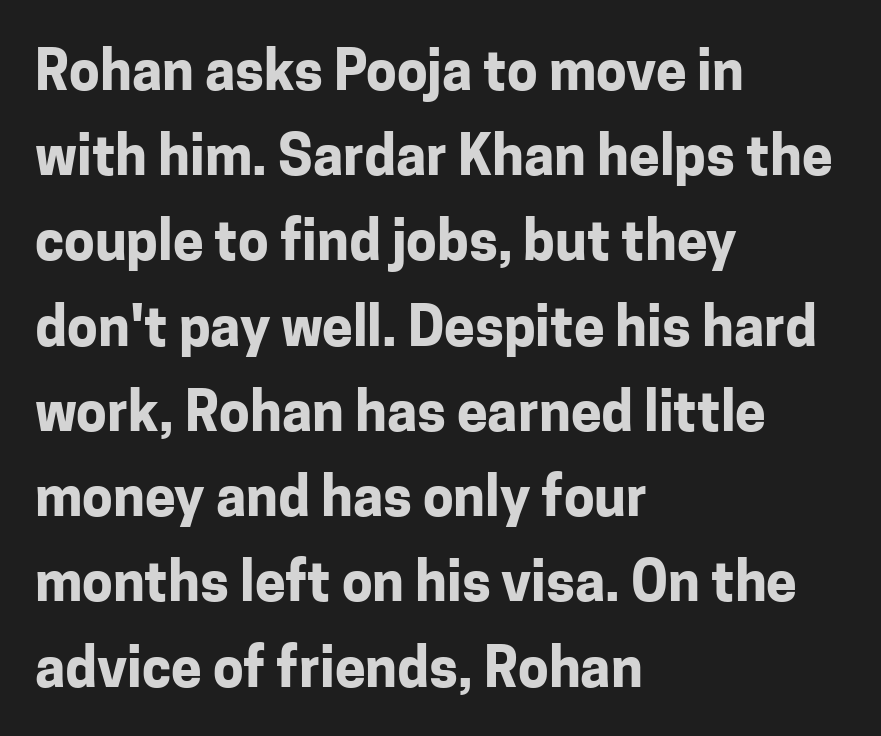
Character widths vary here, with narrow letters taking less room than wide ones. Designer's note — italics off, roman on. The foot of each line stays bare and open. Are there feet on the stems? There aren't — it's a sans. Each word holds together tightly as a unit, with standard inter-letter gaps.
